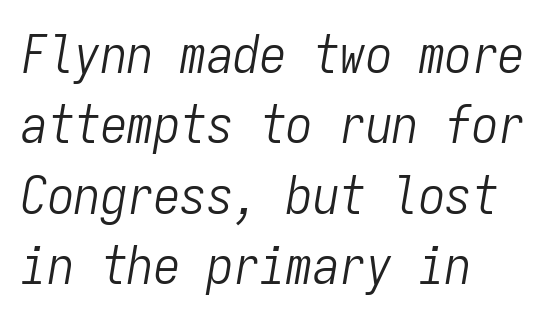
Q: Is the text bold? A: No.
Q: Is the text italic (slanted)? A: Yes, it leans right by about 9 degrees.
Q: Is the text underlined? A: No.
Q: How is the paragraph aligned? A: Left-aligned.
Q: Is the spacing between letters normal or unusually wide? A: Normal.
Q: Is the spacing between lines tight, normal or loose? A: Normal.
Q: Width (condensed, normal, or wide)? A: Condensed.
Q: Stroke contrast? A: Low.
Q: x-height? A: Medium.
Q: Monospaced? A: Yes.
